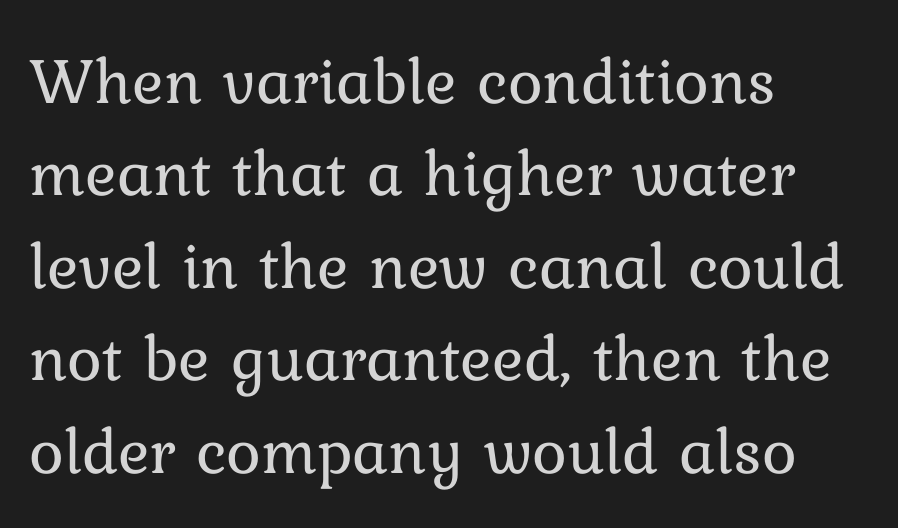
Italic: no, the glyphs are upright roman. Stems and bowls with no extra thickness — not bold. Line starts are locked; line ends wander. The glyphs are unaccompanied by any horizontal stroke below them. Is this a fixed-width face? No — the glyphs have proportional, varying widths.
